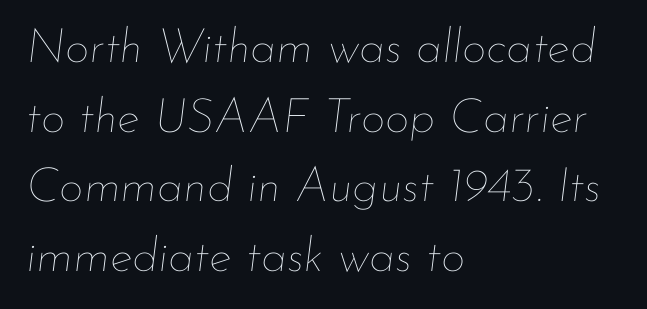
{"italic": "yes", "lean": "right", "slant_degrees": 7, "bold": "no", "weight": "thin", "width": "normal", "stroke_contrast": "low", "x_height": "small", "monospaced": "no", "underline": "no", "align": "left", "line_spacing": "normal", "line_spacing_ratio": 1.45, "letter_spacing": "normal", "letter_spacing_em": 0.0, "glyph_px": 48}
